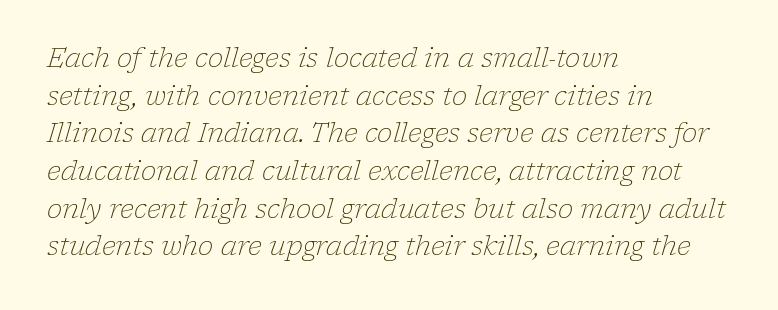
Q: Is the text bold? A: No.
Q: Is the text italic (slanted)? A: Yes, it leans right by about 17 degrees.
Q: Is the text underlined? A: No.
Q: How is the paragraph aligned? A: Left-aligned.
Q: Is the spacing between letters normal or unusually wide? A: Normal.
Q: Is the spacing between lines tight, normal or loose? A: Normal.
